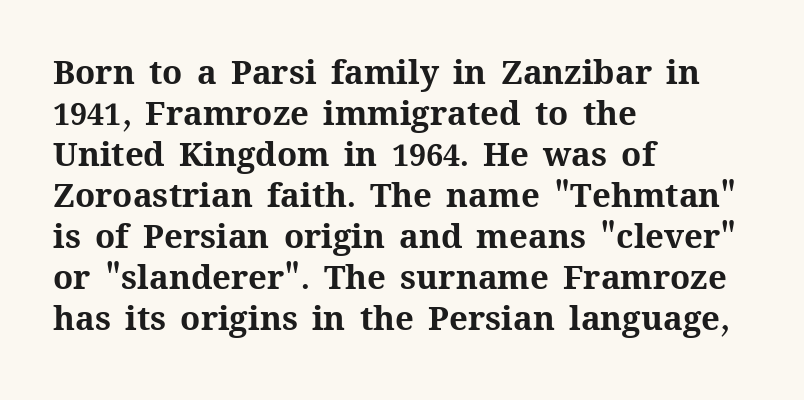
The image shows 33 px bold type, upright; set left-aligned, line spacing 1.24x, normal letter spacing, not underlined; medium stroke contrast and a medium x-height.
